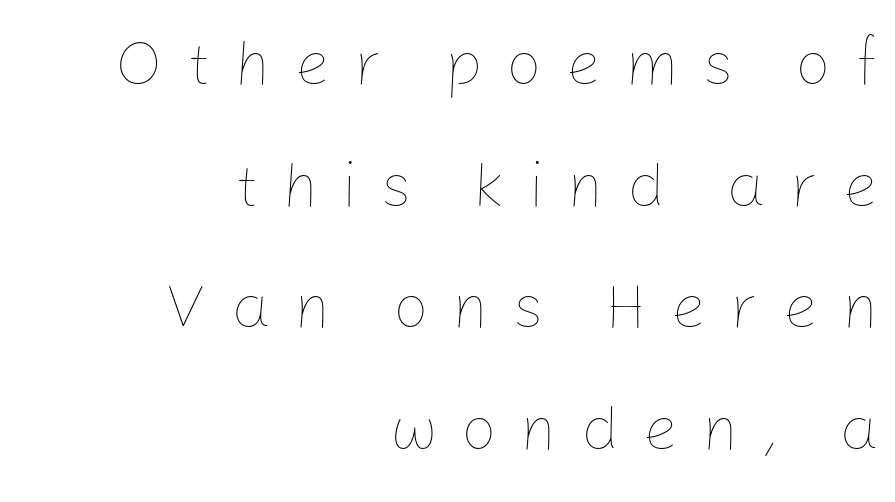
Students, note that the glyphs here are deliberately spaced far apart. Type without underlining. Is the stroke heavy? The answer is a plain regular-or-lighter. A typesetter would call this leading open, well beyond the default.
